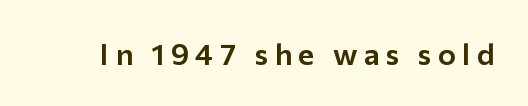
The image shows 30 px sans-serif type, upright; set unusually wide letter spacing (+0.21 em), not underlined; low stroke contrast and a medium x-height.
